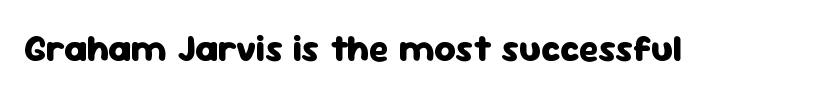
Q: Is the text bold? A: Yes.
Q: Is the text italic (slanted)? A: No, it is upright.
Q: Is the typeface a serif or a sans-serif typeface? A: Sans-serif.
Q: Is the text underlined? A: No.
Q: Is the spacing between letters normal or unusually wide? A: Normal.
Q: Width (condensed, normal, or wide)? A: Normal.
Q: Stroke contrast? A: Low.
Q: x-height? A: Medium.
Q: Monospaced? A: No.
